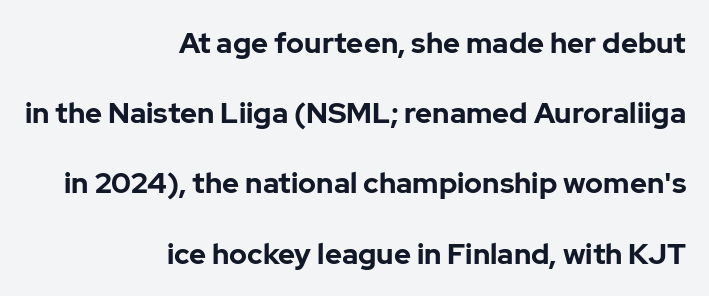
Q: Is the text bold? A: Yes.
Q: Is the text italic (slanted)? A: No, it is upright.
Q: Is the typeface a serif or a sans-serif typeface? A: Sans-serif.
Q: Is the text underlined? A: No.
Q: How is the paragraph aligned? A: Right-aligned.
Q: Is the spacing between letters normal or unusually wide? A: Normal.
Q: Is the spacing between lines tight, normal or loose? A: Loose.
Q: Width (condensed, normal, or wide)? A: Normal.
Q: Stroke contrast? A: Low.
Q: x-height? A: Medium.
Q: Monospaced? A: No.
